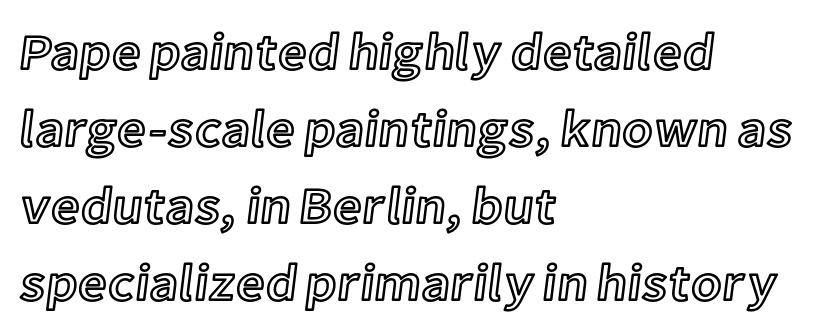
Q: Is the text italic (slanted)? A: Yes.
Q: Is the text underlined? A: No.
Q: How is the paragraph aligned? A: Left-aligned.
Q: Is the spacing between letters normal or unusually wide? A: Normal.
Q: Is the spacing between lines tight, normal or loose? A: Normal.
Q: Width (condensed, normal, or wide)? A: Normal.
Q: x-height? A: Medium.
Q: Monospaced? A: No.
